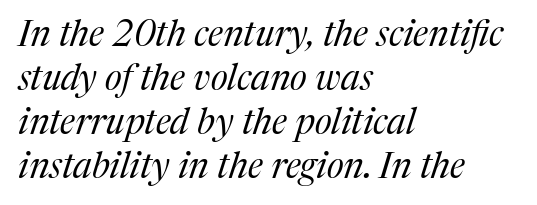
The face used here is proportionally spaced, like ordinary book or web type. The characters display serif detailing at their extremities. A clean baseline with only descenders dipping below it. Weight: regular or lighter.
